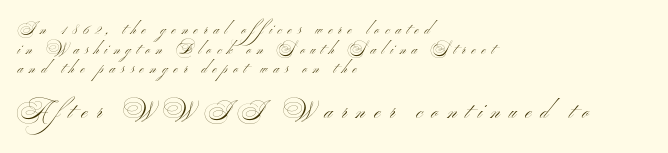
{"bold": "no", "underline": "no", "align": "left", "line_spacing": "normal", "line_spacing_ratio": 1.4, "letter_spacing": "wide", "letter_spacing_em": 0.43, "larger_block": "second", "size_ratio": 1.5, "glyph_px": 21}
